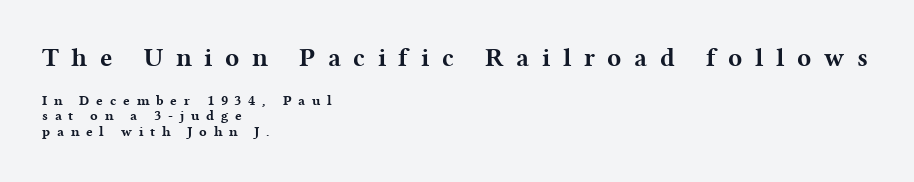
{"italic": "no", "bold": "yes", "underline": "no", "align": "left", "line_spacing": "tight", "line_spacing_ratio": 1.11, "letter_spacing": "wide", "letter_spacing_em": 0.48, "larger_block": "first", "size_ratio": 1.86, "glyph_px": 26}
